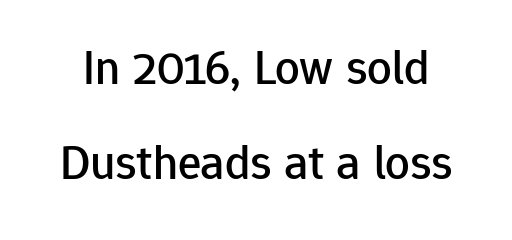
Q: Is the text italic (slanted)? A: No, it is upright.
Q: Is the typeface a serif or a sans-serif typeface? A: Sans-serif.
Q: Is the text underlined? A: No.
Q: Is the spacing between letters normal or unusually wide? A: Normal.
Q: Is the spacing between lines tight, normal or loose? A: Loose.
Q: Width (condensed, normal, or wide)? A: Normal.
Q: Stroke contrast? A: Low.
Q: x-height? A: Medium.
Q: Monospaced? A: No.
